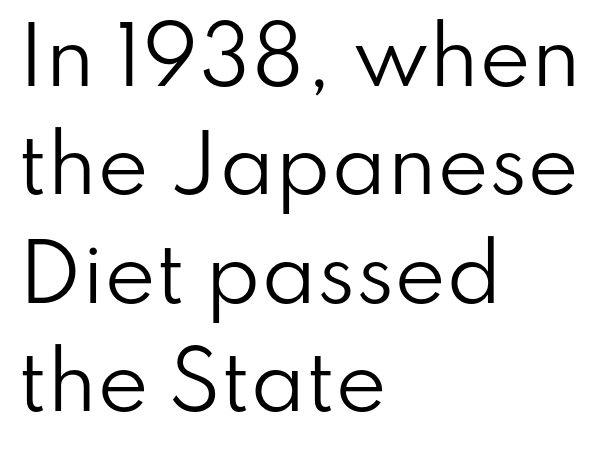
The image shows 78 px regular-weight sans-serif type, upright; set left-aligned, normal line spacing (1.39x), normal letter spacing, not underlined; low stroke contrast and a small x-height.
